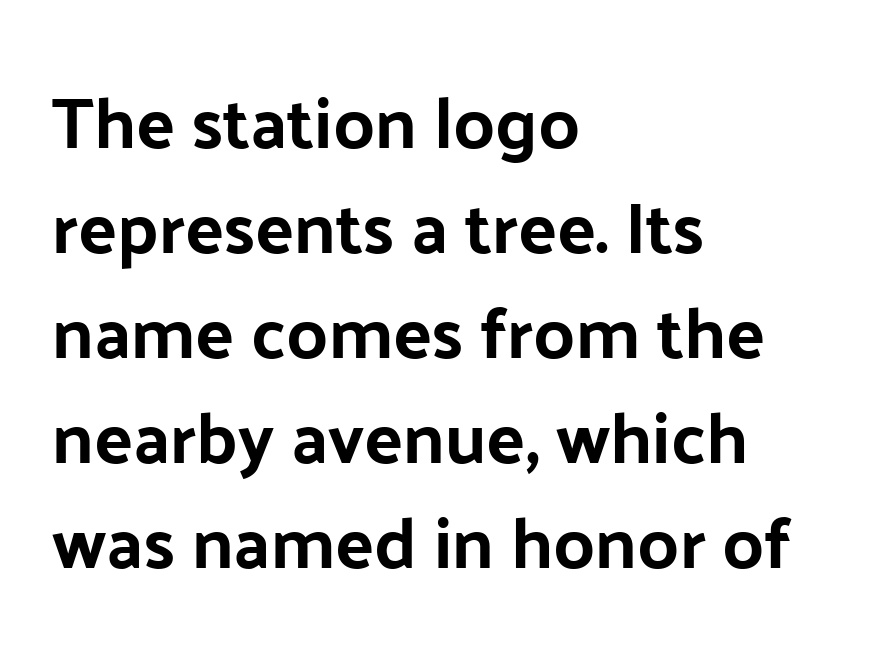
Q: Is the text italic (slanted)? A: No, it is upright.
Q: Is the typeface a serif or a sans-serif typeface? A: Sans-serif.
Q: Is the text underlined? A: No.
Q: How is the paragraph aligned? A: Left-aligned.
Q: Is the spacing between letters normal or unusually wide? A: Normal.
Q: Is the spacing between lines tight, normal or loose? A: Normal.
Q: Width (condensed, normal, or wide)? A: Normal.
Q: Stroke contrast? A: Low.
Q: x-height? A: Medium.
Q: Monospaced? A: No.
